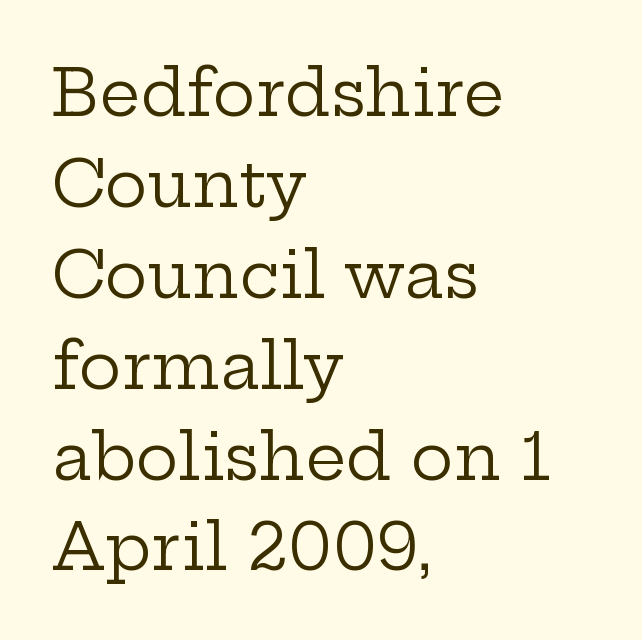
The image shows 64 px regular-weight, wide serif type, upright; set left-aligned, normal line spacing (1.42x), normal letter spacing, not underlined; low stroke contrast and a medium x-height.
